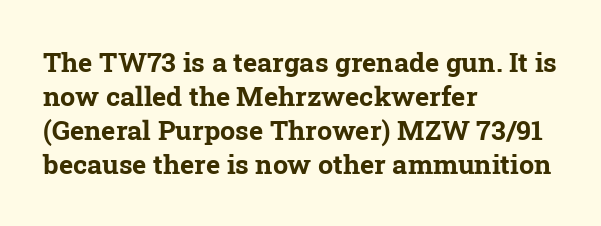
Q: Is the text bold? A: Yes.
Q: Is the text underlined? A: No.
Q: How is the paragraph aligned? A: Left-aligned.
Q: Is the spacing between letters normal or unusually wide? A: Normal.
Q: Is the spacing between lines tight, normal or loose? A: Normal.
